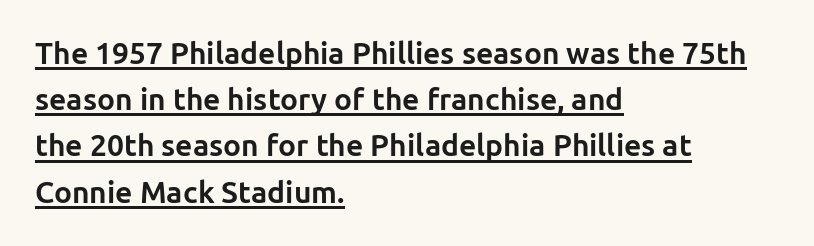
Students, observe: this is what conventionally led text looks like. The letters advance in unequal steps, a hallmark of proportional type. What kind of face is this? One without serifs — a sans. Has an underline been added? It has. You'd pick this weight for a headline — it's a proper bold. Where is the straight margin? On the left.
